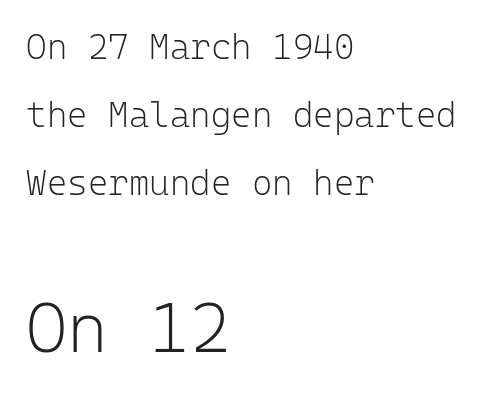
{"serif": "no", "italic": "no", "bold": "no", "weight": "light", "width": "normal", "stroke_contrast": "low", "x_height": "medium", "monospaced": "yes", "underline": "no", "align": "left", "line_spacing": "loose", "line_spacing_ratio": 1.95, "letter_spacing": "normal", "letter_spacing_em": 0.0, "larger_block": "second", "size_ratio": 2.0, "glyph_px": 70}
